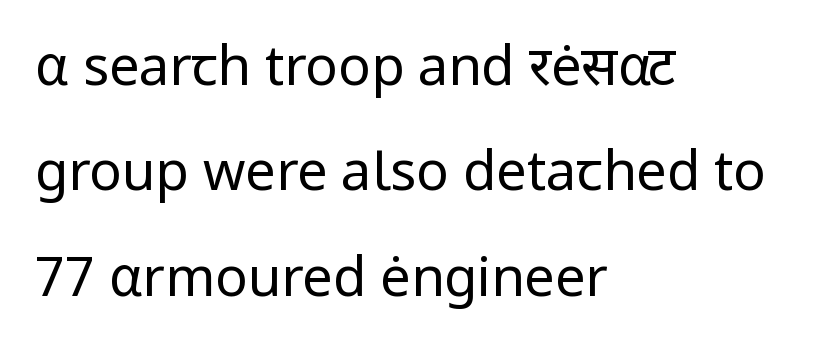
Q: Is the text bold? A: No.
Q: Is the text italic (slanted)? A: No, it is upright.
Q: Is the typeface a serif or a sans-serif typeface? A: Sans-serif.
Q: Is the text underlined? A: No.
Q: How is the paragraph aligned? A: Left-aligned.
Q: Is the spacing between letters normal or unusually wide? A: Normal.
Q: Is the spacing between lines tight, normal or loose? A: Loose.
Q: Width (condensed, normal, or wide)? A: Normal.
Q: Stroke contrast? A: Low.
Q: x-height? A: Medium.
Q: Monospaced? A: No.
